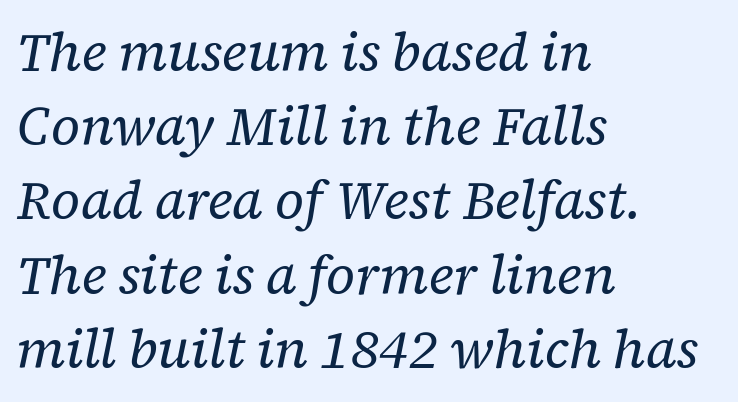
Regarding serifs, this sample has them. All the whitespace from short lines collects on the right. Note the varied advance widths — an 'i' is clearly narrower than an 'm'. Is the type heavy? It reads as light-to-regular instead.
